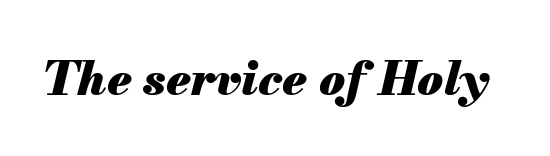
Q: Is the text bold? A: Yes.
Q: Is the text italic (slanted)? A: Yes, it leans right by about 13 degrees.
Q: Is the text underlined? A: No.
Q: Is the spacing between letters normal or unusually wide? A: Normal.
Q: Width (condensed, normal, or wide)? A: Normal.
Q: Stroke contrast? A: Medium.
Q: x-height? A: Small.
Q: Monospaced? A: No.
